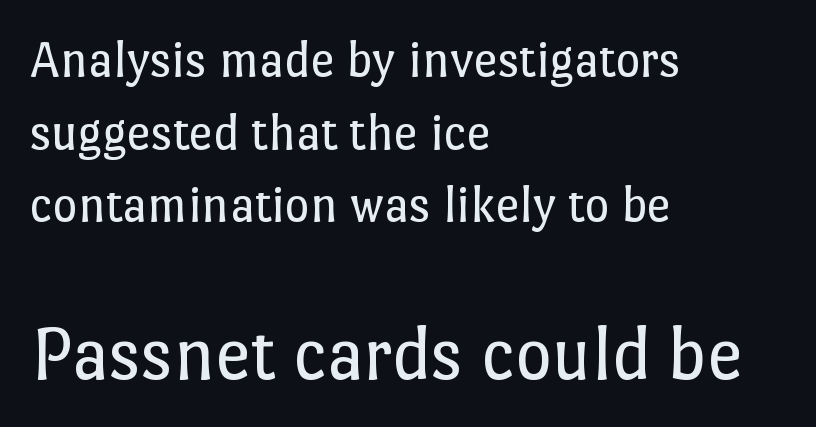
{"italic": "no", "bold": "no", "weight": "regular", "width": "normal", "stroke_contrast": "low", "x_height": "medium", "monospaced": "no", "underline": "no", "align": "left", "line_spacing": "normal", "line_spacing_ratio": 1.37, "letter_spacing": "normal", "letter_spacing_em": 0.0, "larger_block": "second", "size_ratio": 1.49, "glyph_px": 79}
